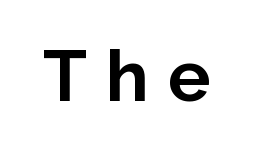
Decoration check: the copy has no underline. Posture: vertical. Chunky letters — that's bold for sure. The passage shown is typed in a proportional face where columns would drift. Glyph-to-glyph distance is far greater than everyday printed text. The glyphs in this specimen are sans serif.
